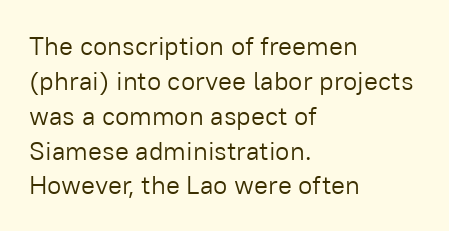
The strip under each line holds only bare page. Short note: letters normally spaced. The axis of the letterforms is exactly vertical. Line spacing here is normal. The rendering anchors every line to the left-hand side.
